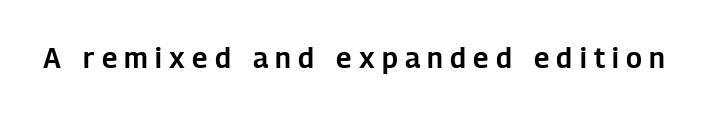
Q: Is the text italic (slanted)? A: No, it is upright.
Q: Is the typeface a serif or a sans-serif typeface? A: Sans-serif.
Q: Is the text underlined? A: No.
Q: Is the spacing between letters normal or unusually wide? A: Unusually wide.
Q: Width (condensed, normal, or wide)? A: Normal.
Q: Stroke contrast? A: Low.
Q: x-height? A: Medium.
Q: Monospaced? A: No.
